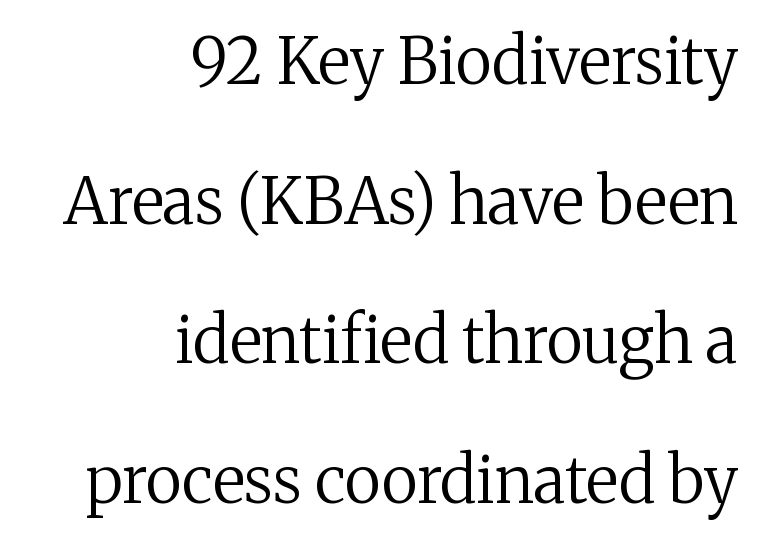
{"serif": "yes", "italic": "no", "bold": "no", "weight": "regular", "width": "normal", "stroke_contrast": "medium", "x_height": "medium", "monospaced": "no", "underline": "no", "align": "right", "line_spacing": "loose", "line_spacing_ratio": 2.18, "letter_spacing": "normal", "letter_spacing_em": 0.0, "glyph_px": 64}
